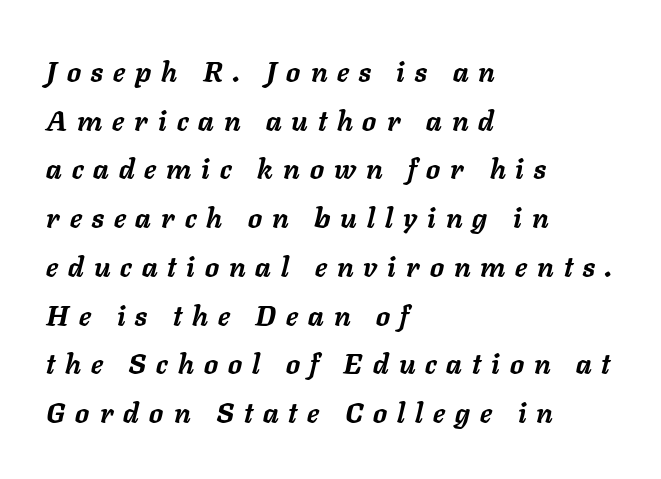
Q: Is the text bold? A: Yes.
Q: Is the text italic (slanted)? A: Yes, it leans right by about 11 degrees.
Q: Is the text underlined? A: No.
Q: How is the paragraph aligned? A: Left-aligned.
Q: Is the spacing between letters normal or unusually wide? A: Unusually wide.
Q: Width (condensed, normal, or wide)? A: Normal.
Q: Stroke contrast? A: Low.
Q: x-height? A: Medium.
Q: Monospaced? A: No.
